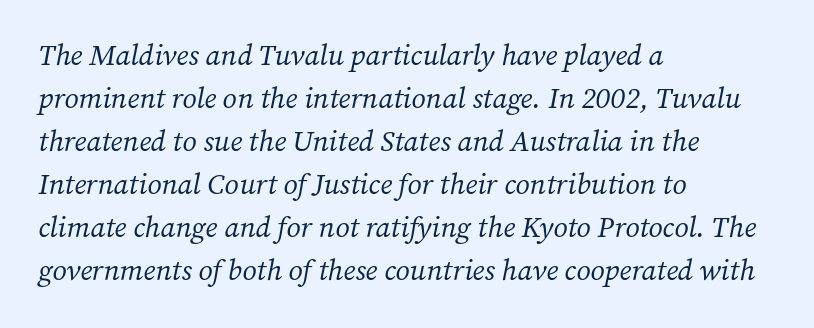
The image shows 29 px regular-weight serif type, italic (leaning right); set left-aligned, normal line spacing (1.48x), normal letter spacing, not underlined; medium stroke contrast and a medium x-height.
